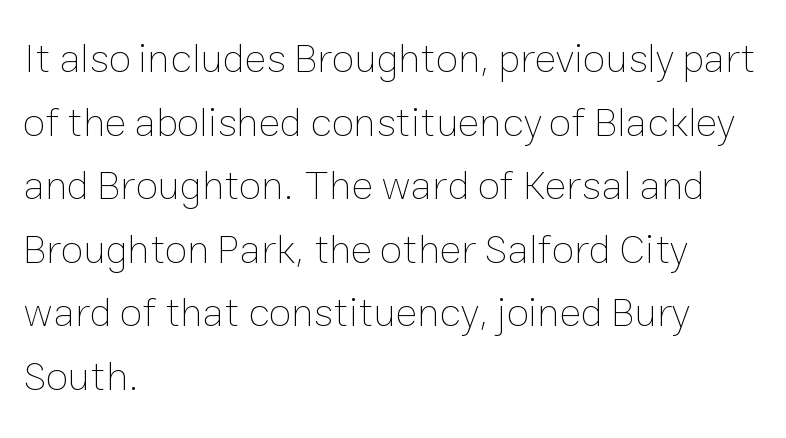
{"italic": "no", "bold": "no", "weight": "thin", "width": "normal", "stroke_contrast": "low", "x_height": "medium", "monospaced": "no", "underline": "no", "align": "left", "line_spacing": "normal", "line_spacing_ratio": 1.55, "letter_spacing": "normal", "letter_spacing_em": 0.0, "glyph_px": 41}
